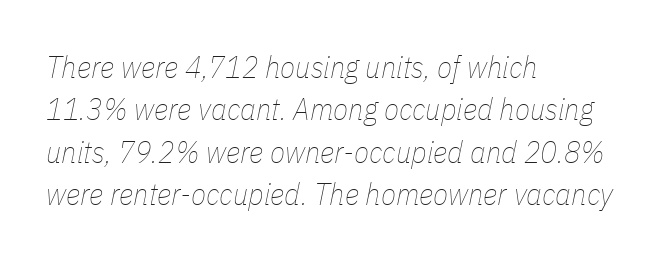
Q: Is the text bold? A: No.
Q: Is the text italic (slanted)? A: Yes, it leans right by about 11 degrees.
Q: Is the text underlined? A: No.
Q: How is the paragraph aligned? A: Left-aligned.
Q: Is the spacing between letters normal or unusually wide? A: Normal.
Q: Is the spacing between lines tight, normal or loose? A: Normal.
Q: Width (condensed, normal, or wide)? A: Condensed.
Q: Stroke contrast? A: Low.
Q: x-height? A: Medium.
Q: Monospaced? A: No.
